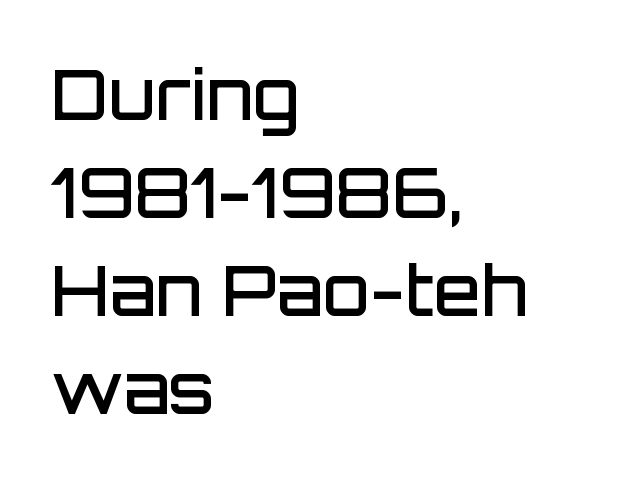
Q: Is the text bold? A: Semi-bold.
Q: Is the text italic (slanted)? A: No, it is upright.
Q: Is the typeface a serif or a sans-serif typeface? A: Sans-serif.
Q: Is the text underlined? A: No.
Q: How is the paragraph aligned? A: Left-aligned.
Q: Is the spacing between letters normal or unusually wide? A: Normal.
Q: Is the spacing between lines tight, normal or loose? A: Normal.
Q: Width (condensed, normal, or wide)? A: Normal.
Q: Stroke contrast? A: Low.
Q: x-height? A: Large.
Q: Monospaced? A: No.
